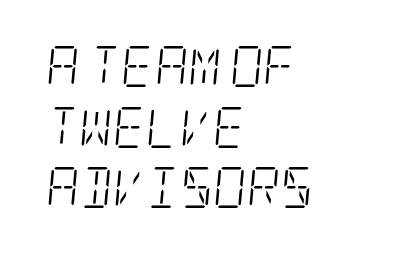
It's the slanting kind of type. Words appear dense and cohesive because spacing is normal. The passage shown is typeset with a serif family. The space directly below the letters is spotless. Which margin do the lines hug? The left one — the right edge is uneven. The lines sit at an ordinary, default distance from one another.
